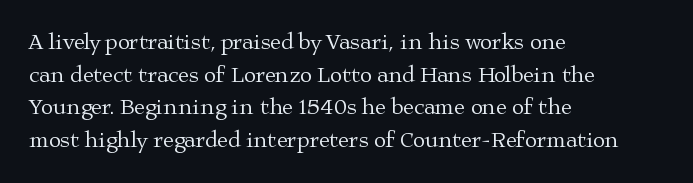
Q: Is the text bold? A: No.
Q: Is the text italic (slanted)? A: No, it is upright.
Q: Is the text underlined? A: No.
Q: How is the paragraph aligned? A: Left-aligned.
Q: Is the spacing between letters normal or unusually wide? A: Normal.
Q: Is the spacing between lines tight, normal or loose? A: Normal.
